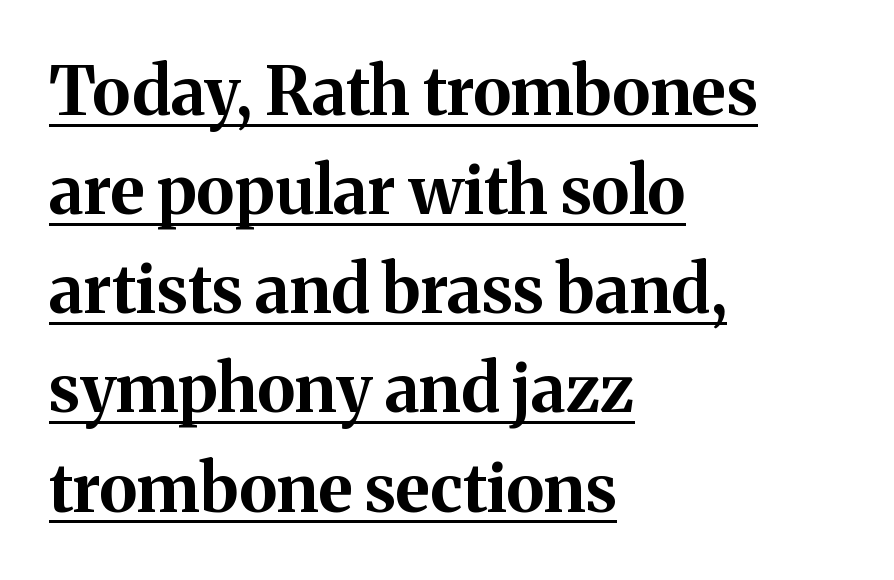
The image shows 67 px bold serif type, upright; set left-aligned, normal line spacing (1.48x), normal letter spacing, underlined; medium stroke contrast and a medium x-height.
